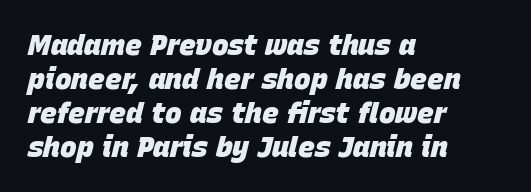
{"italic": "yes", "lean": "right", "slant_degrees": 15, "bold": "yes", "weight": "heavy", "width": "normal", "stroke_contrast": "low", "x_height": "large", "monospaced": "no", "underline": "no", "align": "left", "line_spacing_ratio": 1.21, "letter_spacing": "normal", "letter_spacing_em": 0.0, "glyph_px": 28}
